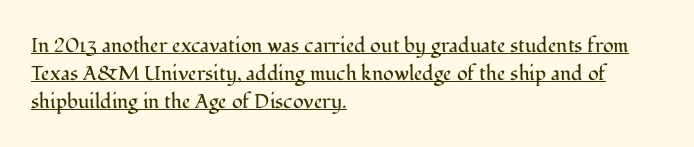
Q: Is the text bold? A: No.
Q: Is the text italic (slanted)? A: No, it is upright.
Q: Is the text underlined? A: Yes.
Q: How is the paragraph aligned? A: Left-aligned.
Q: Is the spacing between letters normal or unusually wide? A: Normal.
Q: Is the spacing between lines tight, normal or loose? A: Normal.
